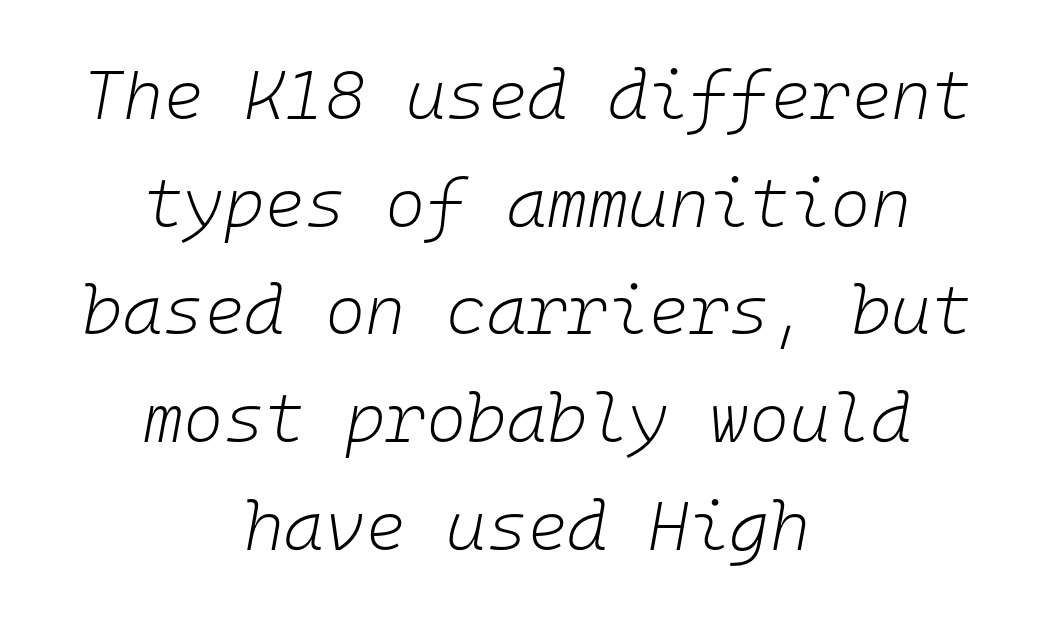
The image shows 69 px light type, italic (leaning right), monospaced; set centered, normal line spacing (1.56x), normal letter spacing, not underlined; low stroke contrast and a medium x-height.
